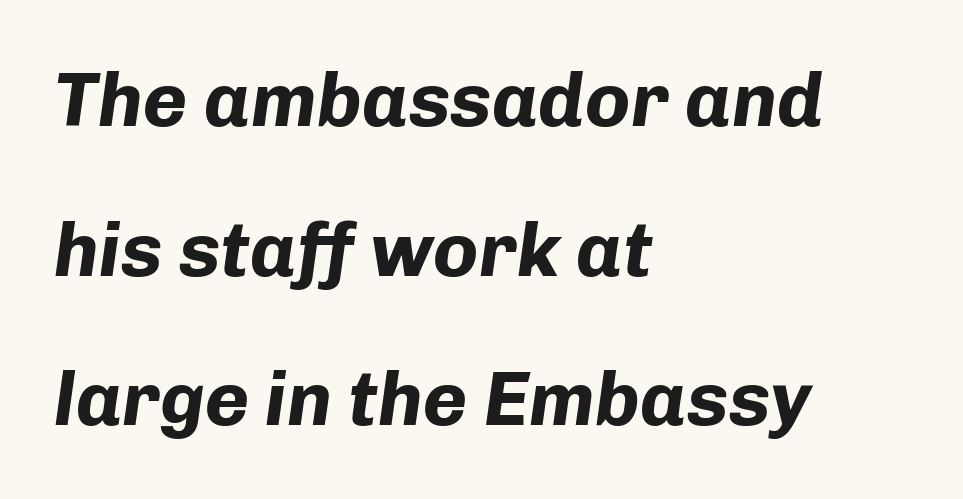
If you drew a line through each stem, it would be angled. The glyphs have the mass of a bold cut. Compared with typical body copy, the letter spacing here is the same. Underlining? Definitely not there.
